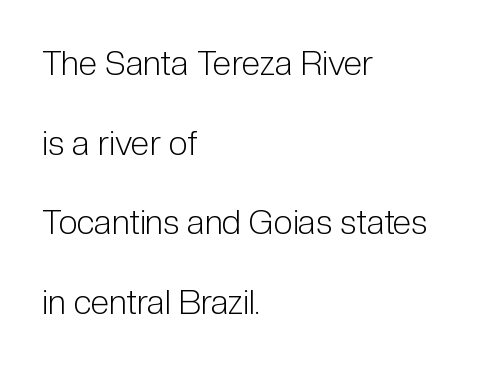
The image shows 34 px light, condensed sans-serif type, upright; set left-aligned, loose line spacing (2.34x), normal letter spacing, not underlined; low stroke contrast and a medium x-height.
